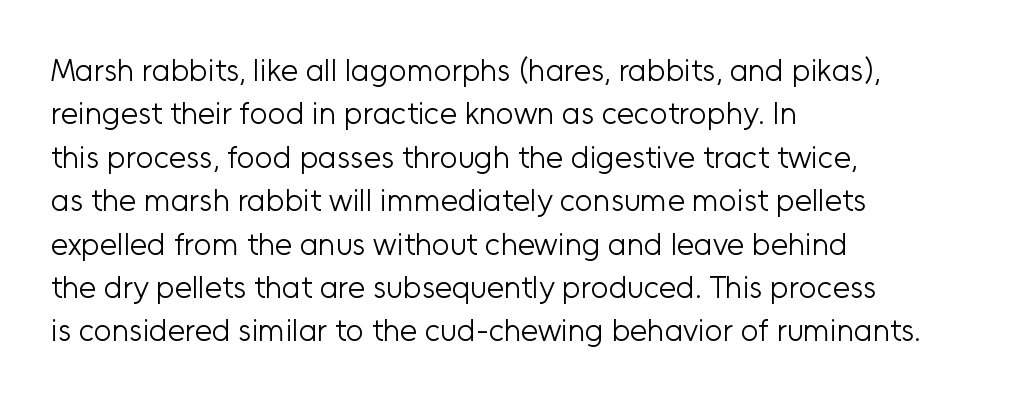
Compared with a centered layout, this one pins lines to the left instead. On a weight scale, this lands at 450 or below. The letters stand upright; this is a roman face. The string is rendered with underlining switched off.
